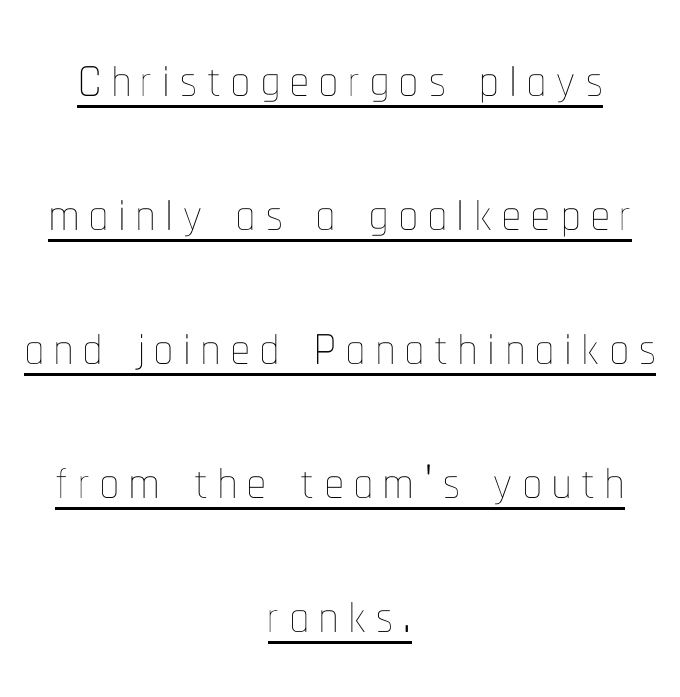
The image shows 74 px thin, condensed type, upright; set centered, line spacing 1.81x, underlined; low stroke contrast and a medium x-height.
